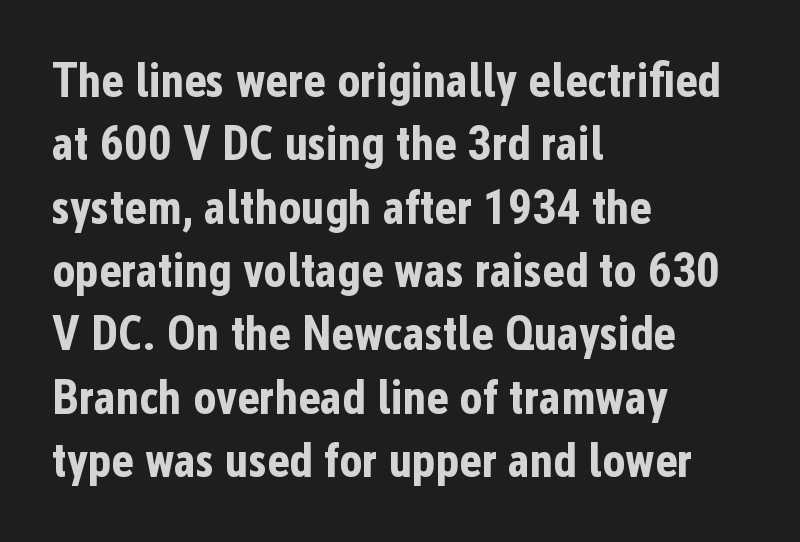
I'd describe the lettering as bold — thick and assertive. Normally led — the rows are evenly, conventionally spaced. The rendering uses natural spacing where letterforms have individual widths. Check the space under the baseline: it is left empty.
